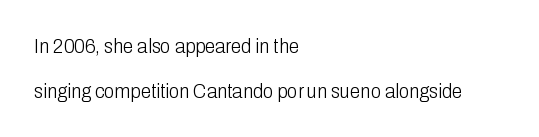
{"italic": "no", "bold": "no", "underline": "no", "align": "left", "line_spacing": "loose", "line_spacing_ratio": 2.12, "letter_spacing": "normal", "letter_spacing_em": 0.0, "glyph_px": 21}
